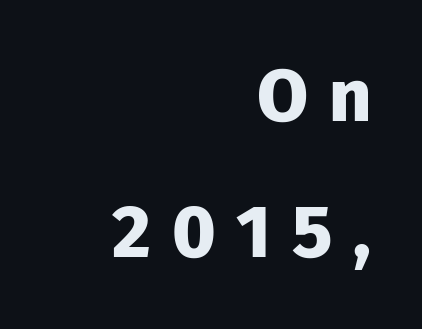
Letter spacing: wide. This is sans-serif lettering, the kind often seen on screens and signage. This sample uses an upright cut, with every glyph sitting square on the baseline. Right-aligned paragraph, ragged on the left.
